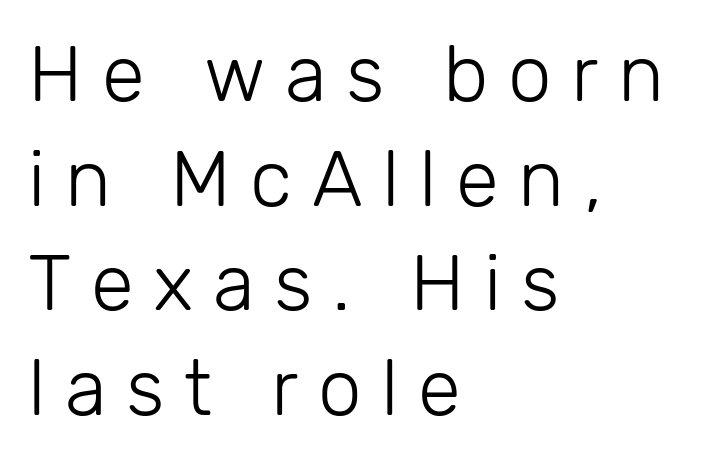
The image shows 78 px light sans-serif type, upright; set left-aligned, normal line spacing (1.34x), unusually wide letter spacing (+0.25 em), not underlined; low stroke contrast and a medium x-height.
